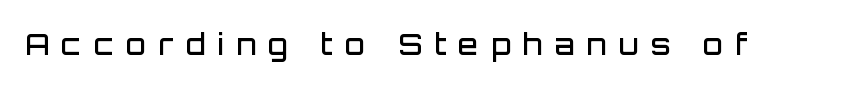
The image shows 29 px semibold sans-serif type, upright; set unusually wide letter spacing (+0.42 em), not underlined; low stroke contrast and a large x-height.
